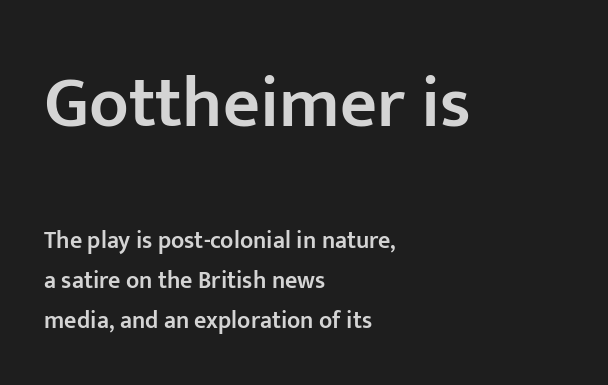
Q: Is the text bold? A: Semi-bold.
Q: Is the text italic (slanted)? A: No, it is upright.
Q: Is the typeface a serif or a sans-serif typeface? A: Sans-serif.
Q: Is the text underlined? A: No.
Q: How is the paragraph aligned? A: Left-aligned.
Q: Is the spacing between letters normal or unusually wide? A: Normal.
Q: Is the spacing between lines tight, normal or loose? A: Normal.
Q: Which block of text is set in a larger size, the first (top) or the second (bottom)? A: The first (top) one.
Q: Width (condensed, normal, or wide)? A: Normal.
Q: Stroke contrast? A: Low.
Q: x-height? A: Medium.
Q: Monospaced? A: No.
